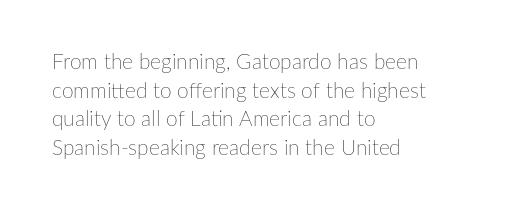
The image shows 21 px text type, upright; set left-aligned, normal line spacing (1.36x), normal letter spacing, not underlined.
